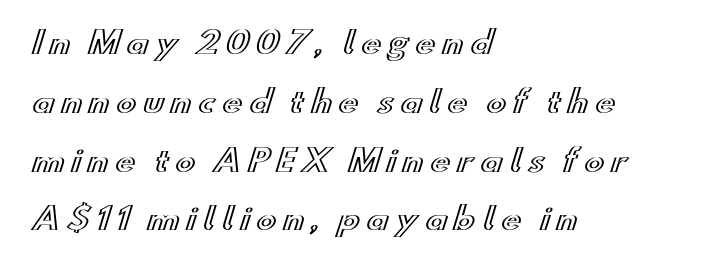
The letters advance in unequal steps, a hallmark of proportional type. The line-height multiplier appears high, well above default. A classic flush-left, rag-right setting is used for this passage. Letters rest on an invisible, unmarked baseline. The tracking reads as deliberately expanded to a designer's eye.
